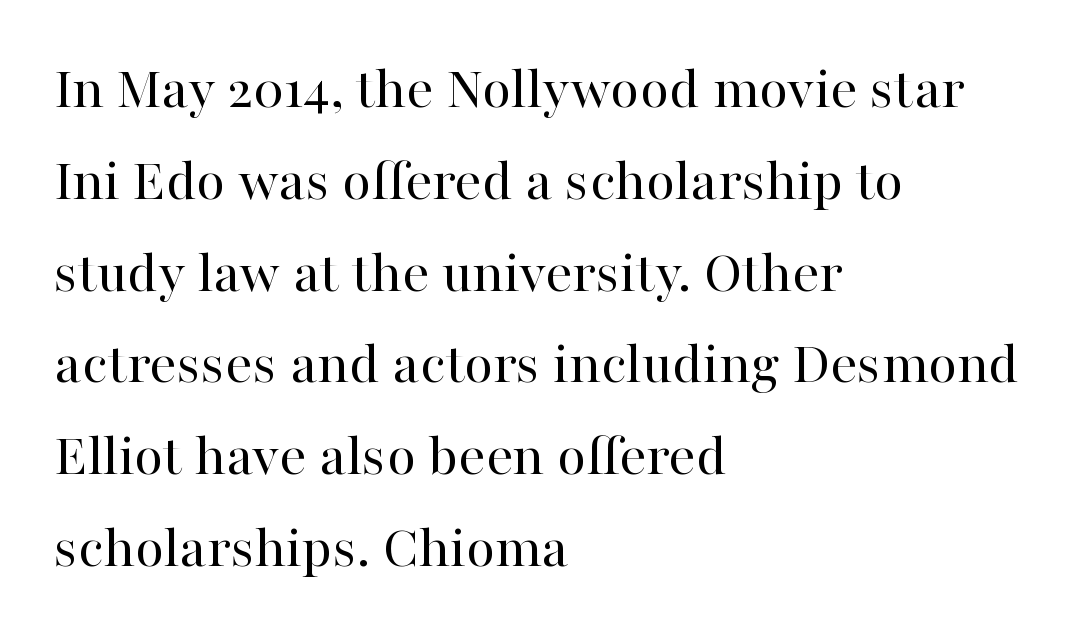
{"serif": "yes", "italic": "no", "bold": "no", "weight": "regular", "width": "normal", "stroke_contrast": "high", "x_height": "medium", "monospaced": "no", "underline": "no", "align": "left", "line_spacing": "normal", "line_spacing_ratio": 1.53, "letter_spacing": "normal", "letter_spacing_em": 0.0, "glyph_px": 60}
